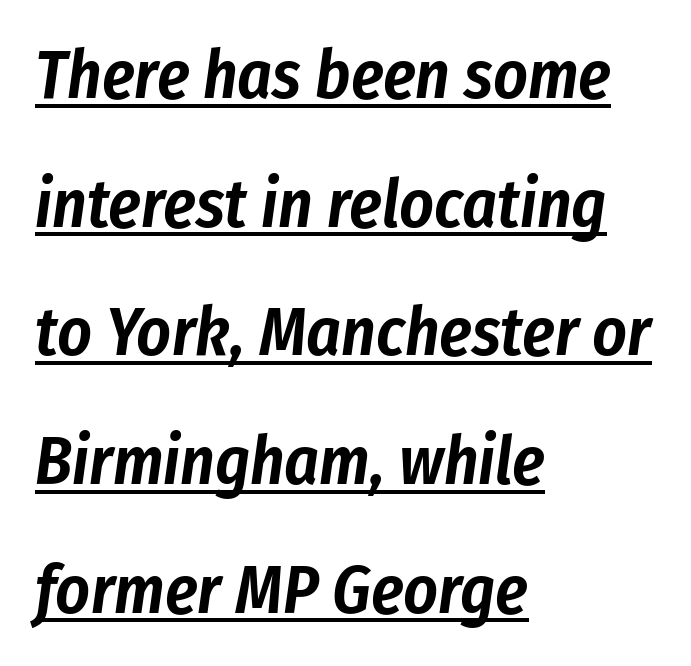
{"italic": "yes", "lean": "right", "slant_degrees": 8, "width": "condensed", "stroke_contrast": "low", "x_height": "medium", "monospaced": "no", "underline": "yes", "align": "left", "line_spacing": "loose", "line_spacing_ratio": 1.92, "letter_spacing": "normal", "letter_spacing_em": 0.0, "glyph_px": 67}
